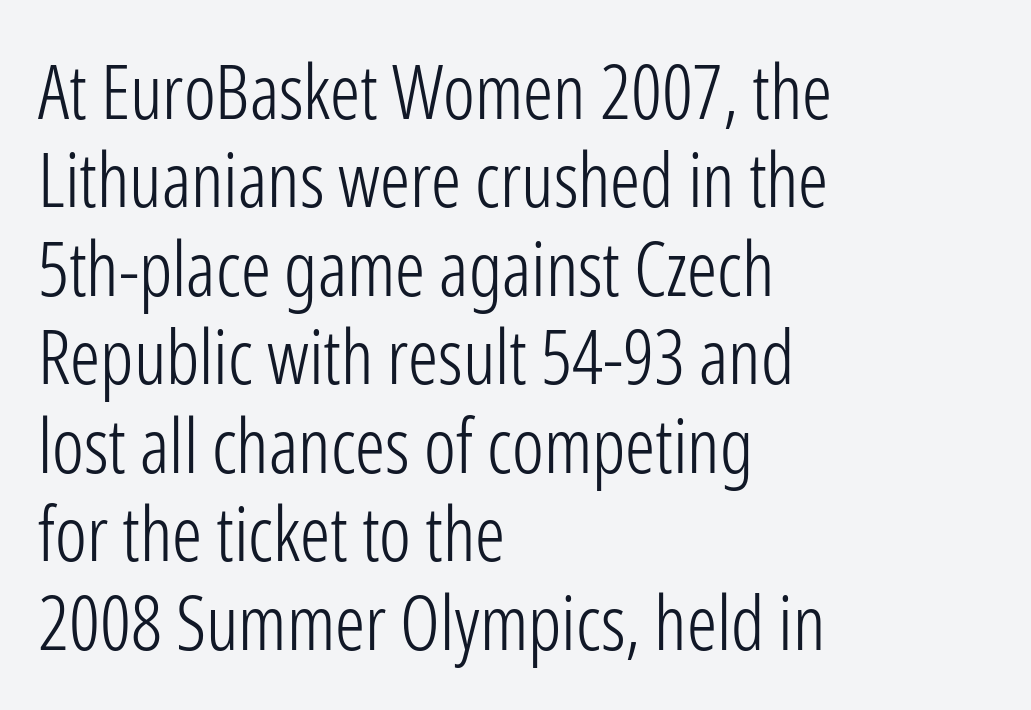
The image shows 75 px light, condensed sans-serif type, upright; set left-aligned, line spacing 1.18x, normal letter spacing, not underlined; low stroke contrast and a medium x-height.
